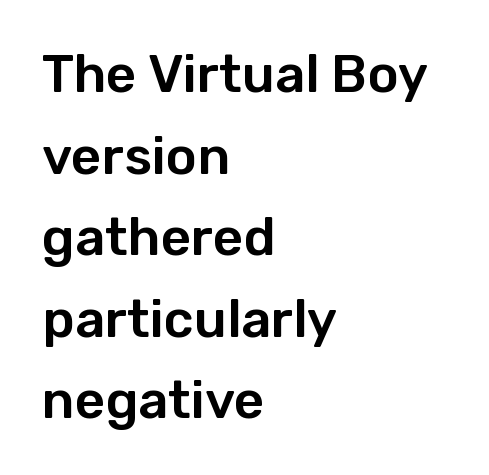
{"serif": "no", "italic": "no", "width": "normal", "stroke_contrast": "low", "x_height": "medium", "monospaced": "no", "underline": "no", "align": "left", "line_spacing": "normal", "line_spacing_ratio": 1.54, "letter_spacing": "normal", "letter_spacing_em": 0.0, "glyph_px": 53}
